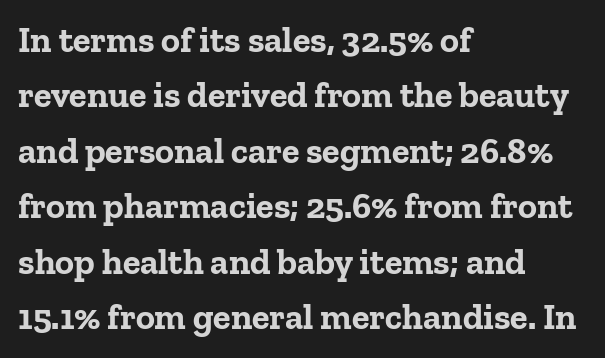
{"serif": "yes", "italic": "no", "bold": "yes", "weight": "bold", "width": "normal", "stroke_contrast": "low", "x_height": "medium", "monospaced": "no", "underline": "no", "align": "left", "line_spacing": "normal", "line_spacing_ratio": 1.54, "letter_spacing": "normal", "letter_spacing_em": 0.0, "glyph_px": 36}
